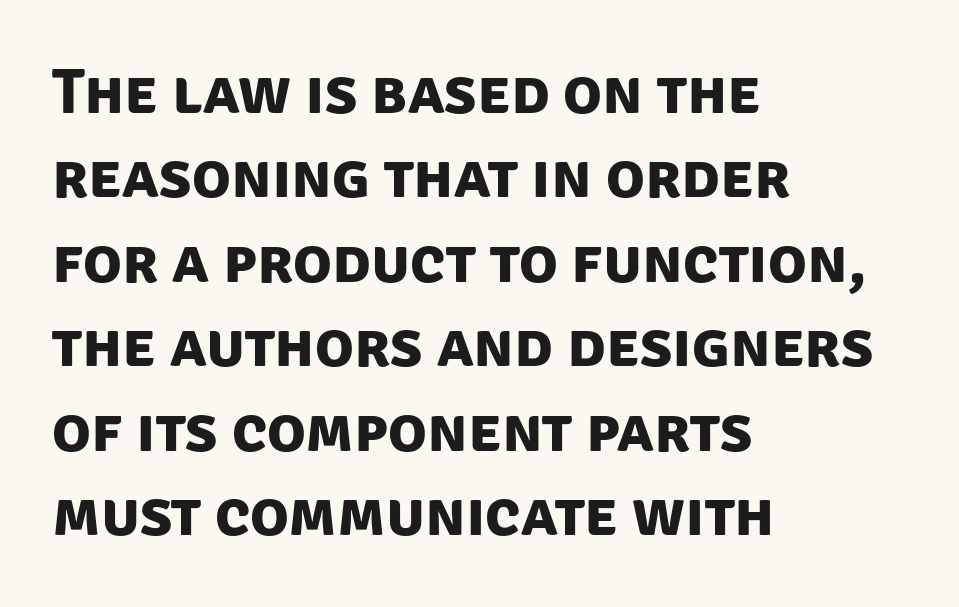
The image shows 64 px bold sans-serif type; set left-aligned, normal line spacing (1.32x), normal letter spacing, not underlined; low stroke contrast and a large x-height.
